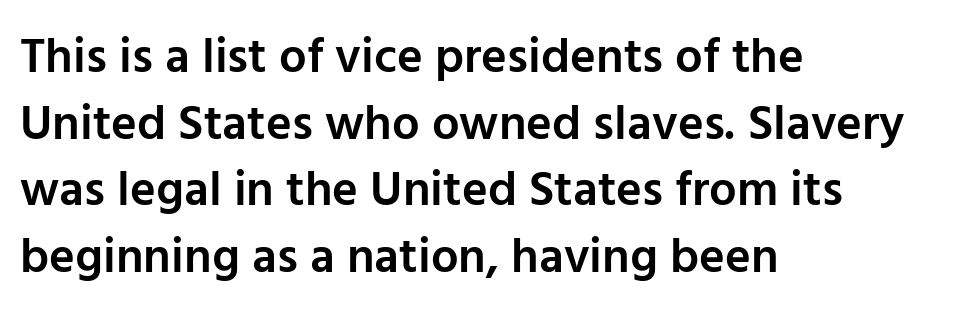
Q: Is the text bold? A: Semi-bold.
Q: Is the text italic (slanted)? A: No, it is upright.
Q: Is the typeface a serif or a sans-serif typeface? A: Sans-serif.
Q: Is the text underlined? A: No.
Q: How is the paragraph aligned? A: Left-aligned.
Q: Is the spacing between letters normal or unusually wide? A: Normal.
Q: Is the spacing between lines tight, normal or loose? A: Normal.
Q: Width (condensed, normal, or wide)? A: Normal.
Q: Stroke contrast? A: Low.
Q: x-height? A: Medium.
Q: Monospaced? A: No.
